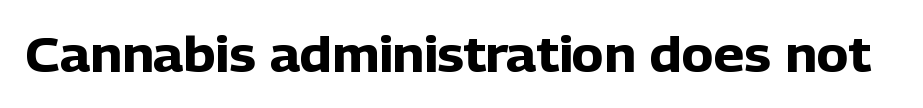
{"serif": "no", "italic": "no", "bold": "yes", "weight": "heavy", "width": "normal", "stroke_contrast": "low", "x_height": "medium", "monospaced": "no", "underline": "no", "letter_spacing": "normal", "letter_spacing_em": 0.0, "glyph_px": 48}
